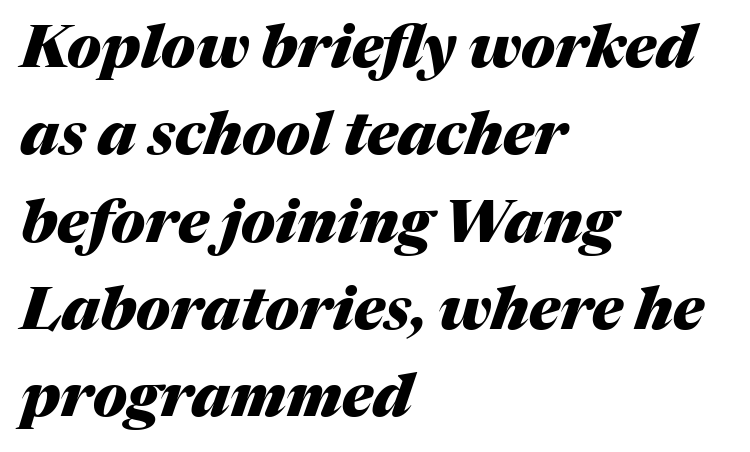
{"italic": "yes", "lean": "right", "slant_degrees": 17, "bold": "yes", "weight": "heavy", "width": "normal", "stroke_contrast": "medium", "x_height": "medium", "monospaced": "no", "underline": "no", "align": "left", "line_spacing": "normal", "line_spacing_ratio": 1.48, "letter_spacing": "normal", "letter_spacing_em": 0.0, "glyph_px": 59}
